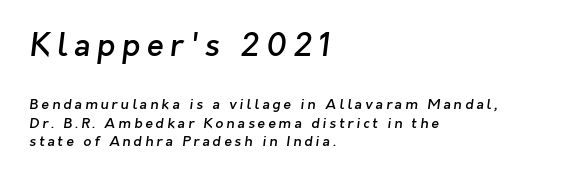
{"serif": "no", "bold": "semi", "weight": "semibold", "width": "normal", "stroke_contrast": "low", "x_height": "medium", "monospaced": "no", "underline": "no", "align": "left", "line_spacing": "normal", "line_spacing_ratio": 1.35, "letter_spacing": "wide", "letter_spacing_em": 0.21, "larger_block": "first", "size_ratio": 2.21, "glyph_px": 31}
